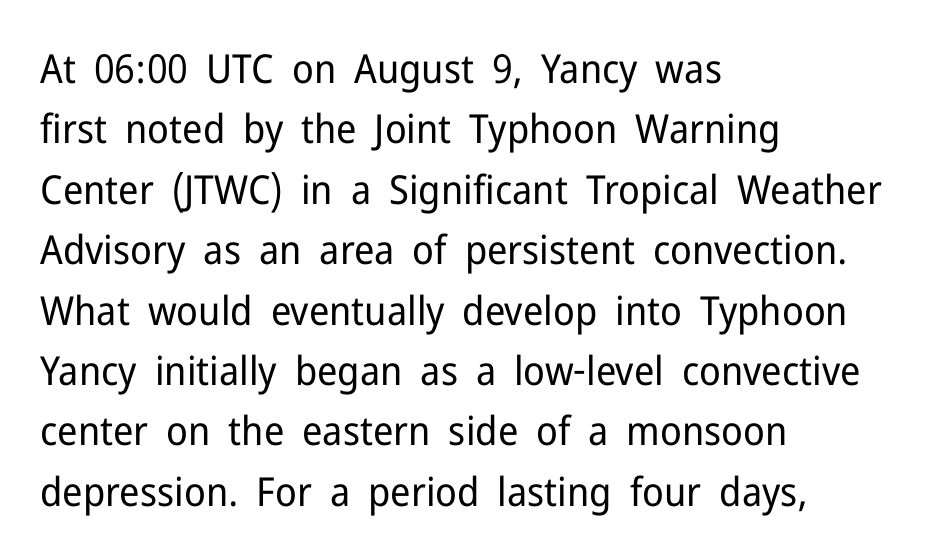
Compared with a centered layout, this one pins lines to the left instead. The glyphs in this specimen are sans serif. Plain, unruled lines of type. How are the letters spaced? Ordinarily, with no added tracking. Do the characters align in a grid? No, the font is proportional. The letters look calm and open, with moderate or lighter stems.
